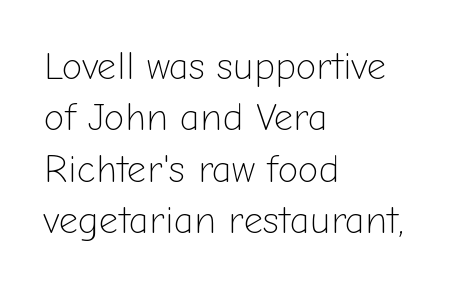
{"serif": "no", "italic": "no", "bold": "no", "weight": "light", "width": "normal", "stroke_contrast": "low", "x_height": "medium", "monospaced": "no", "underline": "no", "align": "left", "line_spacing": "normal", "line_spacing_ratio": 1.35, "letter_spacing": "normal", "letter_spacing_em": 0.0, "glyph_px": 38}
